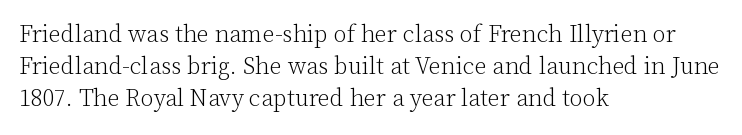
Q: Is the text bold? A: No.
Q: Is the text italic (slanted)? A: No, it is upright.
Q: Is the text underlined? A: No.
Q: How is the paragraph aligned? A: Left-aligned.
Q: Is the spacing between letters normal or unusually wide? A: Normal.
Q: Is the spacing between lines tight, normal or loose? A: Normal.
